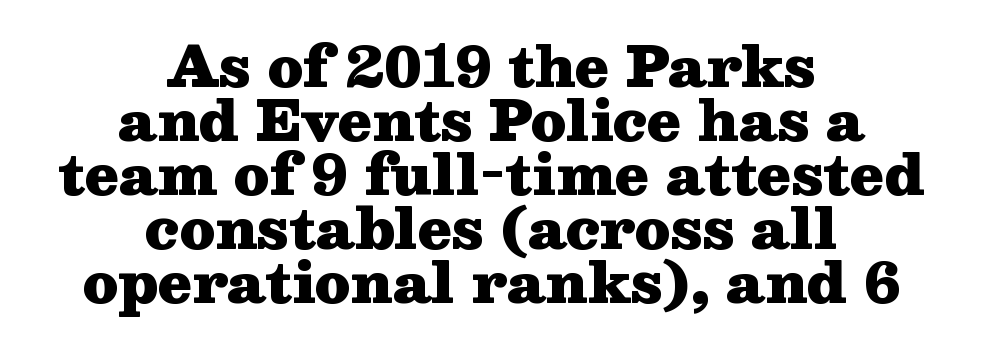
The image shows 55 px heavy, wide serif type, upright; set centered, tight line spacing (0.98x), normal letter spacing, not underlined; medium stroke contrast and a medium x-height.
